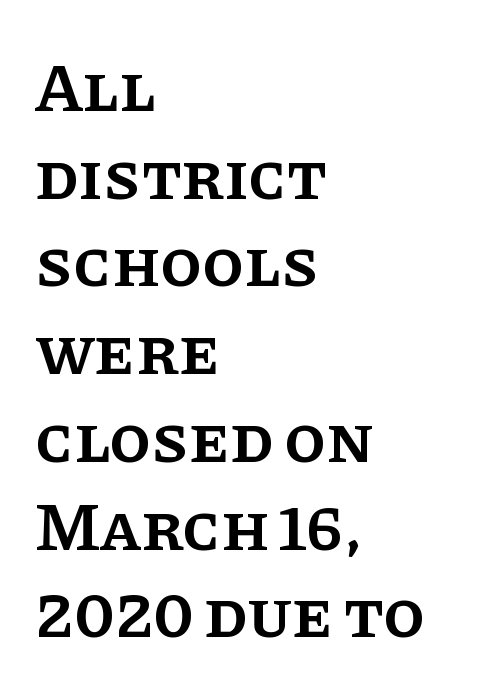
Horizontal bands of white between lines are of average thickness. Does the lettering tilt? It doesn't — this is upright. The passage shown is not underscored anywhere. The letters sit at their default tracking, neither squeezed nor spread. Is this a fixed-width face? No — the glyphs have proportional, varying widths. Line starts are locked; line ends wander.
